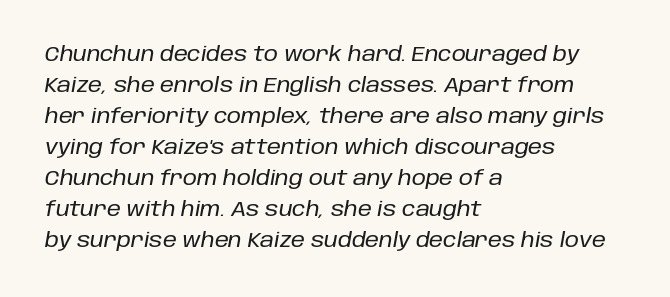
Q: Is the text italic (slanted)? A: Yes, it leans right by about 10 degrees.
Q: Is the text underlined? A: No.
Q: How is the paragraph aligned? A: Left-aligned.
Q: Is the spacing between letters normal or unusually wide? A: Normal.
Q: Is the spacing between lines tight, normal or loose? A: Normal.
